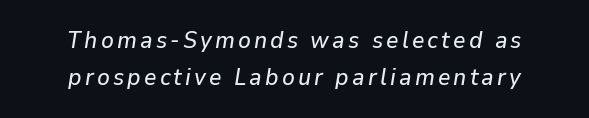
The image shows 24 px text type, italic (leaning right); set centered, normal line spacing (1.56x), not underlined.
